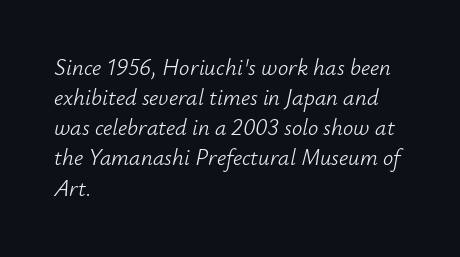
The image shows 23 px text type, italic (leaning right); set left-aligned, normal line spacing (1.31x), normal letter spacing, not underlined.
